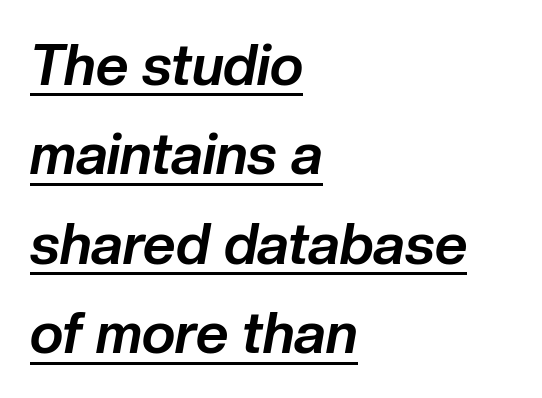
Q: Is the text bold? A: Yes.
Q: Is the text italic (slanted)? A: Yes, it leans right by about 10 degrees.
Q: Is the text underlined? A: Yes.
Q: How is the paragraph aligned? A: Left-aligned.
Q: Is the spacing between letters normal or unusually wide? A: Normal.
Q: Is the spacing between lines tight, normal or loose? A: Normal.
Q: Width (condensed, normal, or wide)? A: Normal.
Q: Stroke contrast? A: Low.
Q: x-height? A: Medium.
Q: Monospaced? A: No.
